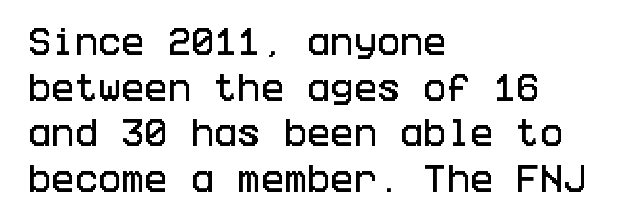
Q: Is the text italic (slanted)? A: No, it is upright.
Q: Is the typeface a serif or a sans-serif typeface? A: Sans-serif.
Q: Is the text underlined? A: No.
Q: How is the paragraph aligned? A: Left-aligned.
Q: Is the spacing between letters normal or unusually wide? A: Normal.
Q: Is the spacing between lines tight, normal or loose? A: Normal.
Q: Width (condensed, normal, or wide)? A: Condensed.
Q: Stroke contrast? A: Low.
Q: x-height? A: Large.
